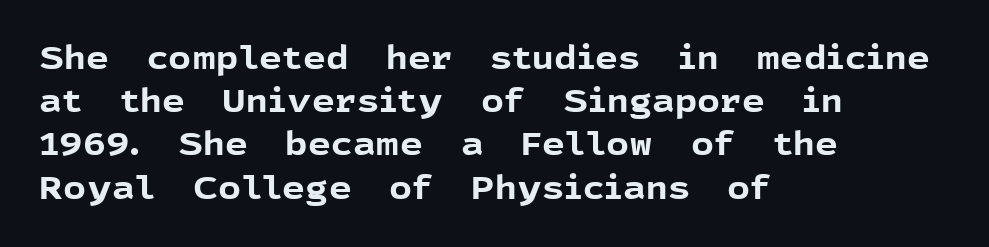
Q: Is the text bold? A: Yes.
Q: Is the text italic (slanted)? A: No, it is upright.
Q: Is the typeface a serif or a sans-serif typeface? A: Sans-serif.
Q: Is the text underlined? A: No.
Q: How is the paragraph aligned? A: Left-aligned.
Q: Is the spacing between letters normal or unusually wide? A: Normal.
Q: Is the spacing between lines tight, normal or loose? A: Normal.
Q: Width (condensed, normal, or wide)? A: Normal.
Q: x-height? A: Medium.
Q: Monospaced? A: No.
